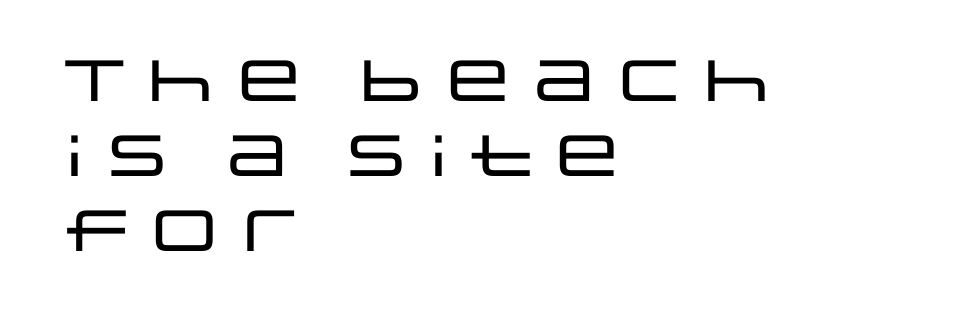
{"serif": "no", "italic": "no", "width": "wide", "stroke_contrast": "low", "x_height": "large", "monospaced": "no", "underline": "no", "align": "left", "line_spacing": "normal", "line_spacing_ratio": 1.29, "letter_spacing": "normal", "letter_spacing_em": 0.0, "glyph_px": 58}
